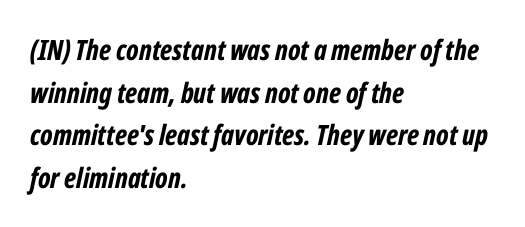
Q: Is the text bold? A: Yes.
Q: Is the text italic (slanted)? A: Yes, it leans right by about 12 degrees.
Q: Is the text underlined? A: No.
Q: How is the paragraph aligned? A: Left-aligned.
Q: Is the spacing between letters normal or unusually wide? A: Normal.
Q: Is the spacing between lines tight, normal or loose? A: Normal.
Q: Width (condensed, normal, or wide)? A: Condensed.
Q: Stroke contrast? A: Low.
Q: x-height? A: Medium.
Q: Monospaced? A: No.
